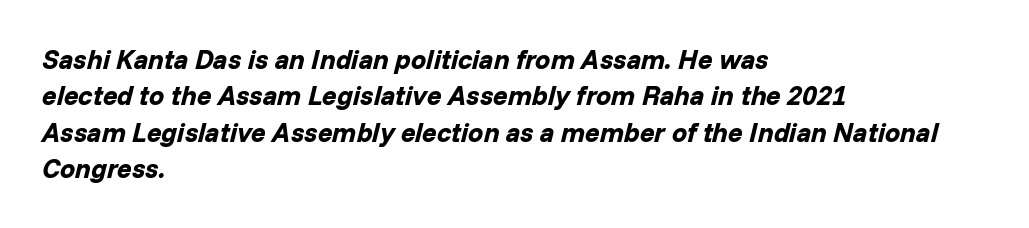
The vertical gap from one line to the next is medium. Spacing between characters is what you'd get straight out of the box. The string is rendered with underlining switched off. Strong, thick strokes mark this as bold type. Line starts are locked; line ends wander.
